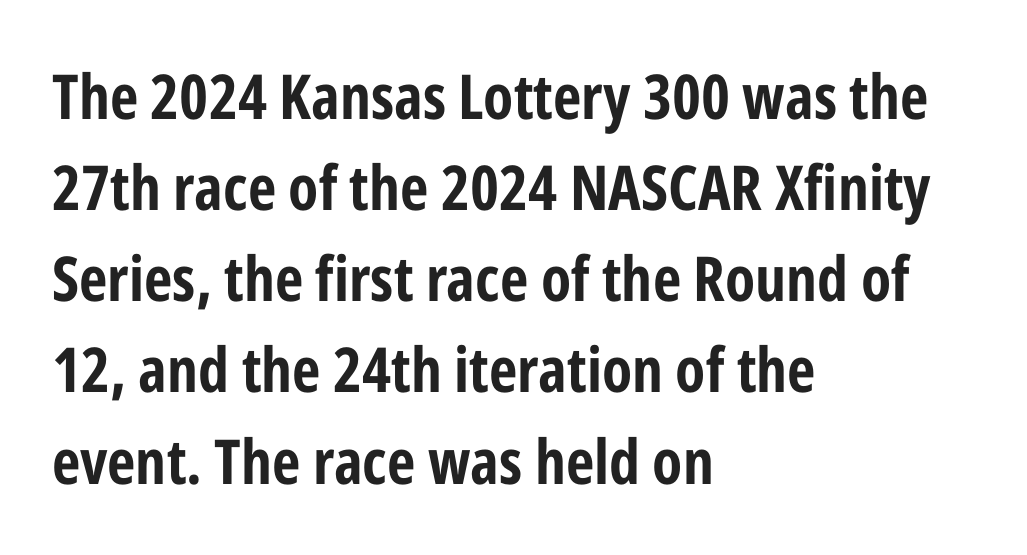
Q: Is the text bold? A: Yes.
Q: Is the text italic (slanted)? A: No, it is upright.
Q: Is the typeface a serif or a sans-serif typeface? A: Sans-serif.
Q: Is the text underlined? A: No.
Q: How is the paragraph aligned? A: Left-aligned.
Q: Is the spacing between letters normal or unusually wide? A: Normal.
Q: Is the spacing between lines tight, normal or loose? A: Normal.
Q: Width (condensed, normal, or wide)? A: Condensed.
Q: Stroke contrast? A: Low.
Q: x-height? A: Medium.
Q: Monospaced? A: No.
